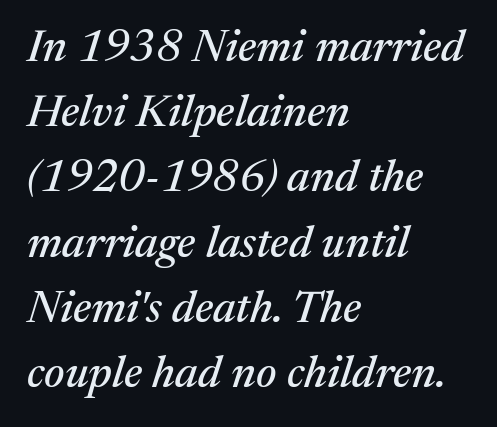
Compared with ordinary roman type, these characters are visibly tilted. Old-style or modern, the face here clearly has serifs. Lines of text with bare space underneath. Letter spacing: default.
